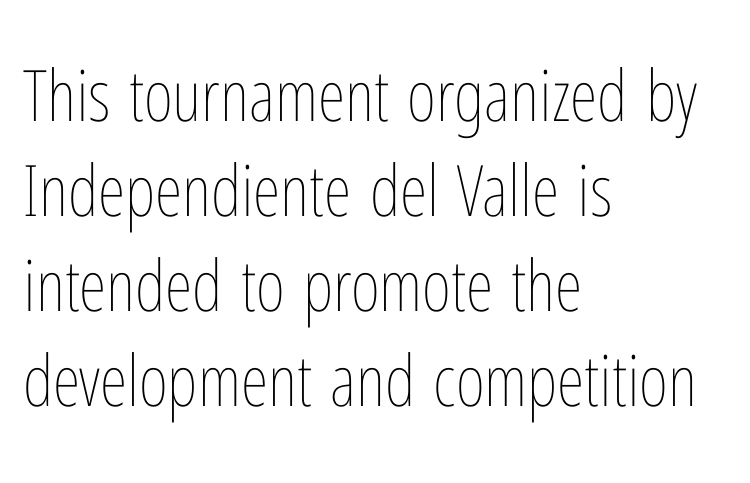
{"italic": "no", "bold": "no", "weight": "thin", "width": "condensed", "stroke_contrast": "low", "x_height": "medium", "monospaced": "no", "underline": "no", "align": "left", "line_spacing": "normal", "line_spacing_ratio": 1.34, "letter_spacing": "normal", "letter_spacing_em": 0.0, "glyph_px": 71}
